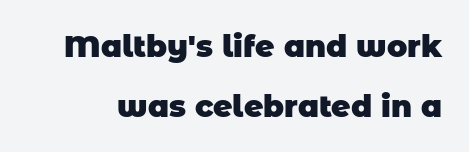
Q: Is the text bold? A: Yes.
Q: Is the typeface a serif or a sans-serif typeface? A: Sans-serif.
Q: Is the text underlined? A: No.
Q: Is the spacing between letters normal or unusually wide? A: Normal.
Q: Is the spacing between lines tight, normal or loose? A: Loose.
Q: Width (condensed, normal, or wide)? A: Normal.
Q: Stroke contrast? A: Low.
Q: x-height? A: Large.
Q: Monospaced? A: No.
